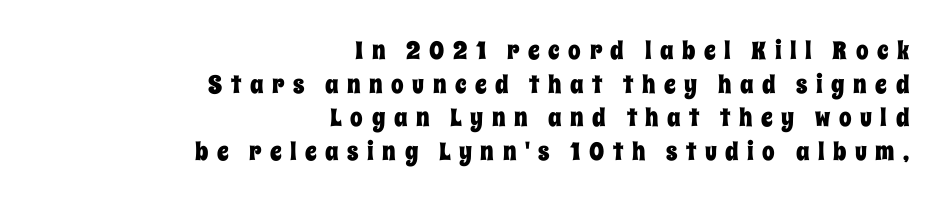
Q: Is the text italic (slanted)? A: No, it is upright.
Q: Is the text underlined? A: No.
Q: How is the paragraph aligned? A: Right-aligned.
Q: Is the spacing between letters normal or unusually wide? A: Unusually wide.
Q: Is the spacing between lines tight, normal or loose? A: Normal.
